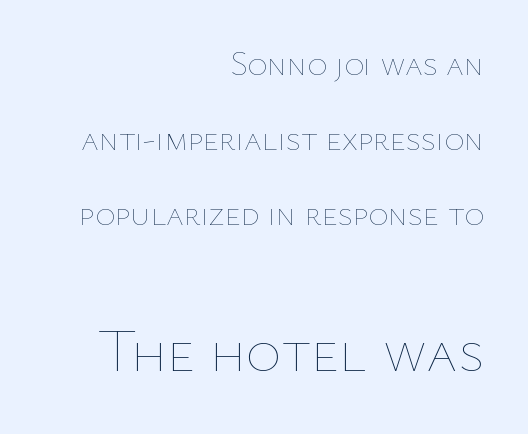
The image shows 60 px thin type, upright; set right-aligned, loose line spacing (2.2x), normal letter spacing, not underlined; the second (bottom) block is 1.76x larger; low stroke contrast and a medium x-height.
